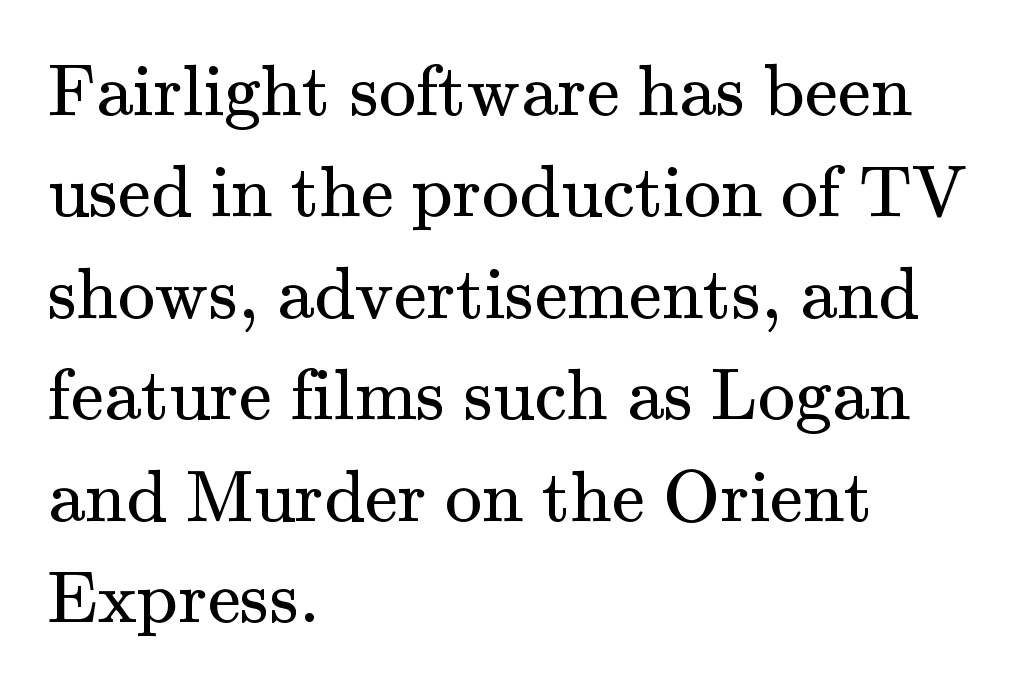
{"serif": "yes", "italic": "no", "bold": "no", "weight": "regular", "width": "normal", "stroke_contrast": "medium", "x_height": "small", "monospaced": "no", "underline": "no", "align": "left", "line_spacing": "normal", "line_spacing_ratio": 1.37, "letter_spacing": "normal", "letter_spacing_em": 0.0, "glyph_px": 74}
